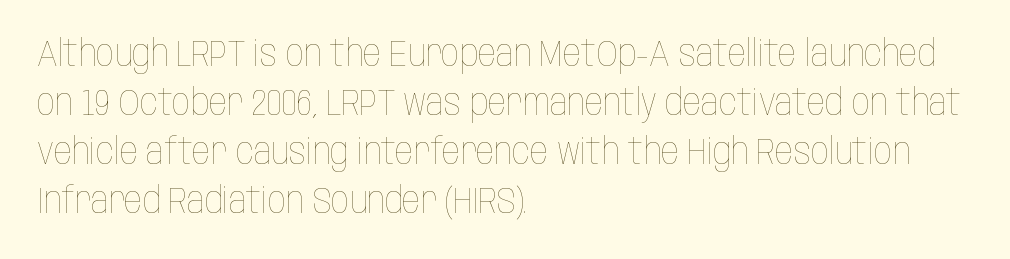
This rendering features lettering with no underline. Compared with typical paragraphs, the rows here are spaced about the same. Here the glyphs are tracked normally, forming tight word shapes. Does the lettering tilt? It doesn't — this is upright.
